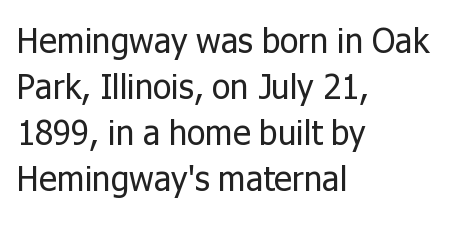
The image shows 34 px regular-weight sans-serif type, upright; set left-aligned, normal line spacing (1.35x), normal letter spacing, not underlined; low stroke contrast and a medium x-height.
